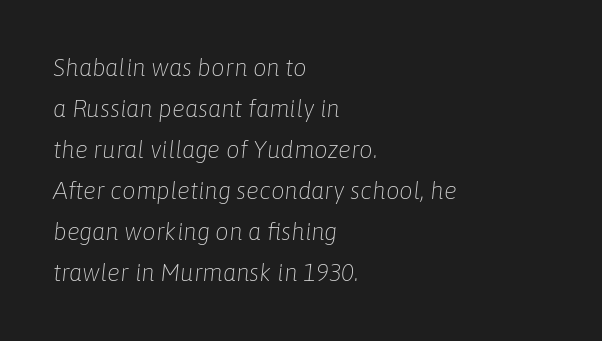
Q: Is the text bold? A: No.
Q: Is the text italic (slanted)? A: Yes, it leans right by about 6 degrees.
Q: Is the text underlined? A: No.
Q: How is the paragraph aligned? A: Left-aligned.
Q: Is the spacing between letters normal or unusually wide? A: Normal.
